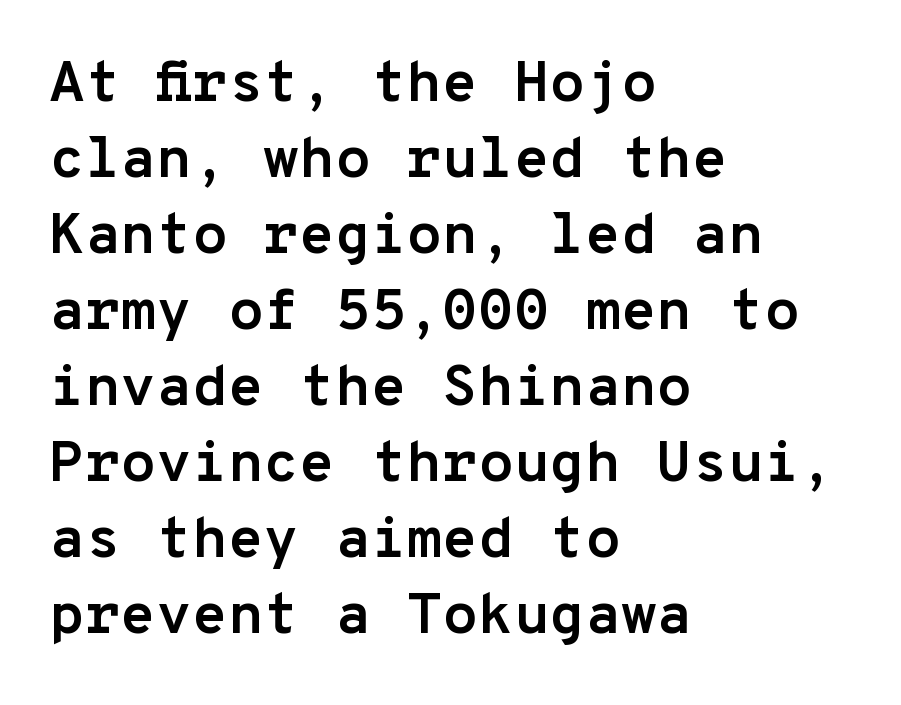
{"serif": "no", "italic": "no", "bold": "yes", "weight": "semibold", "width": "normal", "stroke_contrast": "low", "x_height": "medium", "monospaced": "yes", "underline": "no", "align": "left", "line_spacing": "normal", "line_spacing_ratio": 1.31, "letter_spacing": "normal", "letter_spacing_em": 0.0, "glyph_px": 58}
